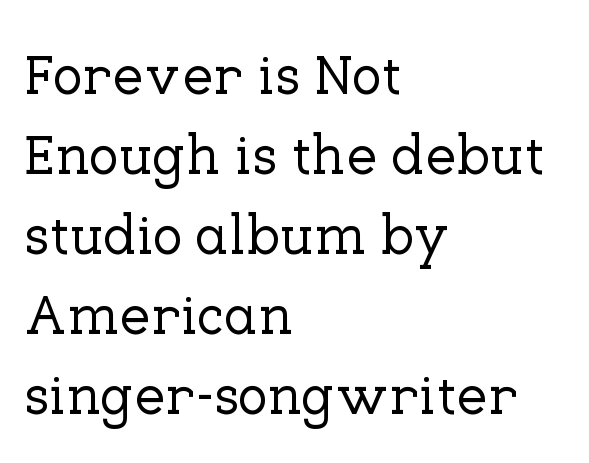
{"serif": "yes", "italic": "no", "width": "normal", "stroke_contrast": "low", "x_height": "medium", "monospaced": "no", "underline": "no", "align": "left", "line_spacing": "normal", "line_spacing_ratio": 1.43, "letter_spacing": "normal", "letter_spacing_em": 0.0, "glyph_px": 56}
